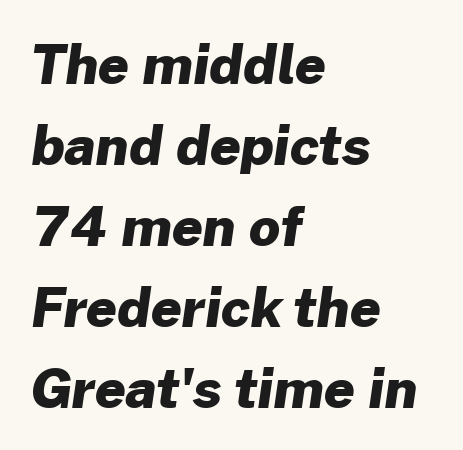
{"serif": "no", "bold": "yes", "weight": "heavy", "width": "normal", "stroke_contrast": "low", "x_height": "medium", "monospaced": "no", "underline": "no", "align": "left", "line_spacing": "normal", "line_spacing_ratio": 1.5, "letter_spacing": "normal", "letter_spacing_em": 0.0, "glyph_px": 54}
